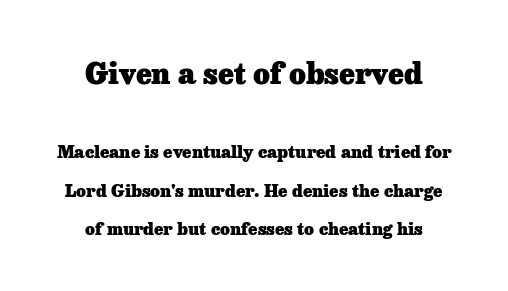
Compared with typical paragraphs, the rows here are farther apart. The face used here is seriffed, in the tradition of book romans. The typesetter chose a symmetrical, centered arrangement here. Short note: letters normally spaced.
